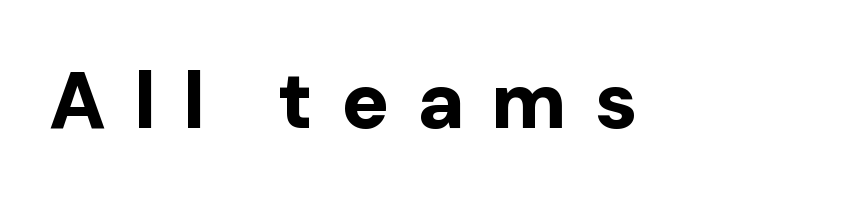
The gaps between neighbouring characters are conspicuously large. Any mark beneath the type? The region is blank. Italic? Not at all — the glyphs are vertical. Varying glyph widths throughout — classic text-font behaviour. A dark, heavy texture on the line: the type is bold. The typeface chosen for these lines omits serifs.
